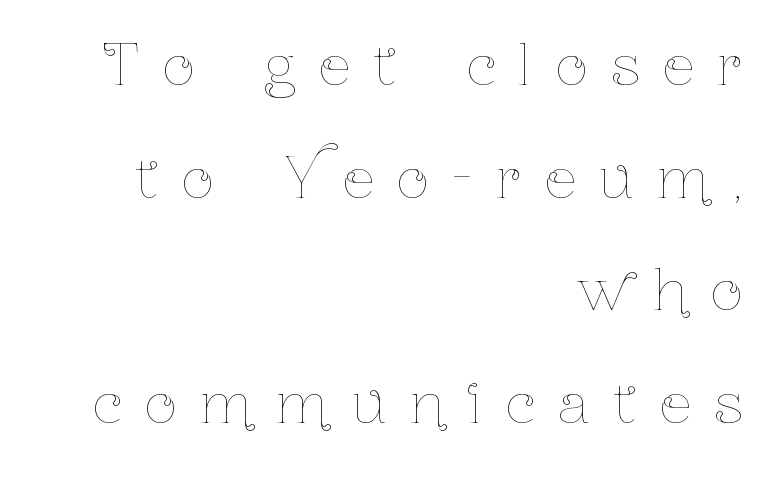
Q: Is the text bold? A: No.
Q: Is the text italic (slanted)? A: No, it is upright.
Q: Is the text underlined? A: No.
Q: How is the paragraph aligned? A: Right-aligned.
Q: Is the spacing between letters normal or unusually wide? A: Unusually wide.
Q: Is the spacing between lines tight, normal or loose? A: Loose.
Q: Width (condensed, normal, or wide)? A: Condensed.
Q: Stroke contrast? A: Low.
Q: x-height? A: Medium.
Q: Monospaced? A: No.
